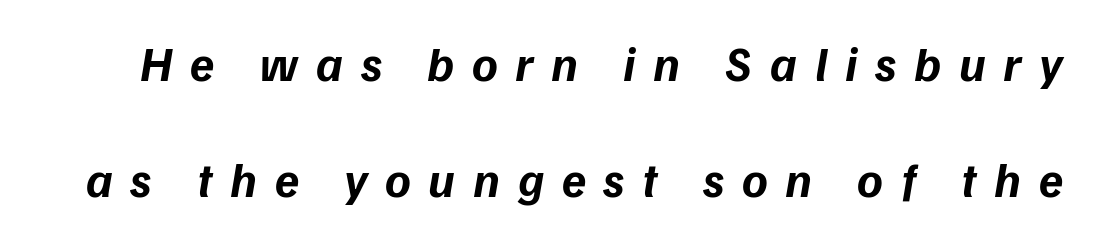
{"serif": "no", "bold": "yes", "weight": "bold", "width": "normal", "stroke_contrast": "low", "x_height": "medium", "monospaced": "no", "underline": "no", "line_spacing": "loose", "line_spacing_ratio": 2.37, "letter_spacing": "wide", "letter_spacing_em": 0.36, "glyph_px": 49}
